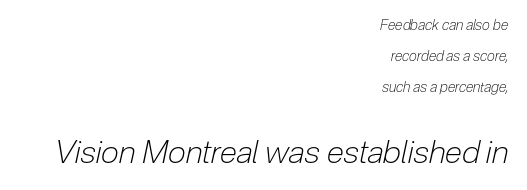
The letters in the lower block stand taller than those in the block above. Short note: letters normally spaced. Stroke mass is kept to a normal reading level or below. The gap between lines stays unmarked. Is this a fixed-width face? No — the glyphs have proportional, varying widths.
